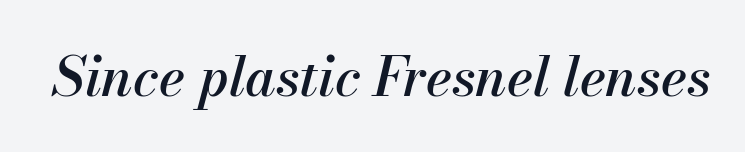
Here the designer chose a conventional face with non-uniform glyph widths. The font's italic variant was chosen for this text. Inter-character spacing is left at the font's built-in metrics. The strip under each line holds only bare page.
